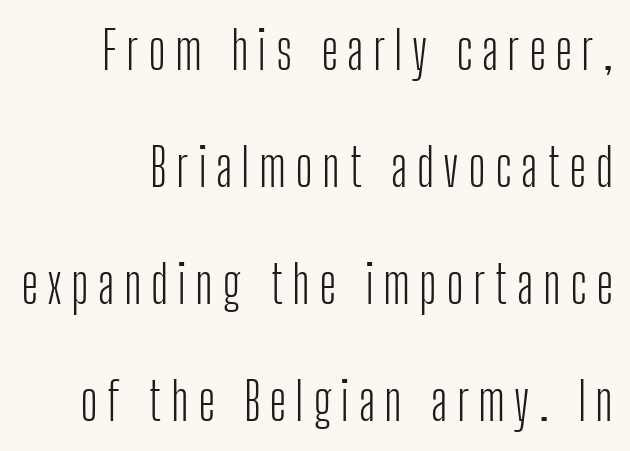
Q: Is the text bold? A: No.
Q: Is the text italic (slanted)? A: No, it is upright.
Q: Is the typeface a serif or a sans-serif typeface? A: Sans-serif.
Q: Is the text underlined? A: No.
Q: Is the spacing between lines tight, normal or loose? A: Loose.
Q: Width (condensed, normal, or wide)? A: Condensed.
Q: Stroke contrast? A: Low.
Q: x-height? A: Medium.
Q: Monospaced? A: No.
